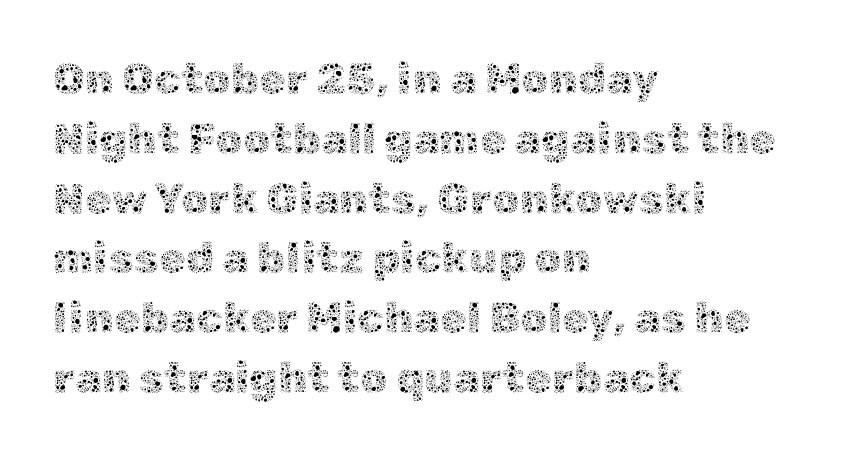
Q: Is the text bold? A: No.
Q: Is the text italic (slanted)? A: No, it is upright.
Q: Is the text underlined? A: No.
Q: How is the paragraph aligned? A: Left-aligned.
Q: Is the spacing between letters normal or unusually wide? A: Normal.
Q: Is the spacing between lines tight, normal or loose? A: Normal.
Q: Width (condensed, normal, or wide)? A: Normal.
Q: x-height? A: Medium.
Q: Monospaced? A: No.
